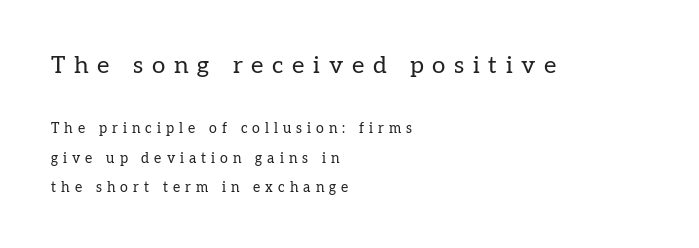
The image shows 24 px text type, upright; set left-aligned, loose line spacing (2.09x), unusually wide letter spacing (+0.36 em), not underlined; the first (top) block is 1.71x larger.
